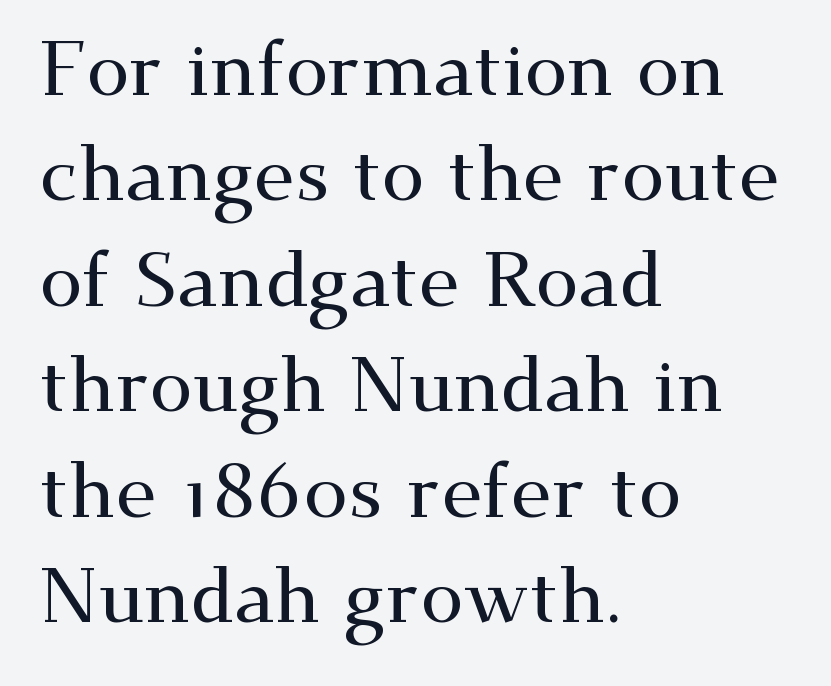
{"serif": "yes", "italic": "no", "width": "wide", "stroke_contrast": "medium", "x_height": "small", "monospaced": "no", "underline": "no", "align": "left", "line_spacing": "normal", "line_spacing_ratio": 1.37, "letter_spacing": "normal", "letter_spacing_em": 0.0, "glyph_px": 77}
